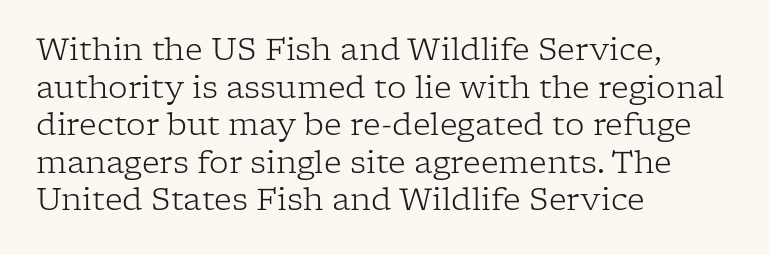
Q: Is the text bold? A: No.
Q: Is the text italic (slanted)? A: No, it is upright.
Q: Is the typeface a serif or a sans-serif typeface? A: Serif.
Q: Is the text underlined? A: No.
Q: How is the paragraph aligned? A: Left-aligned.
Q: Is the spacing between letters normal or unusually wide? A: Normal.
Q: Width (condensed, normal, or wide)? A: Normal.
Q: Stroke contrast? A: Low.
Q: x-height? A: Medium.
Q: Monospaced? A: No.
